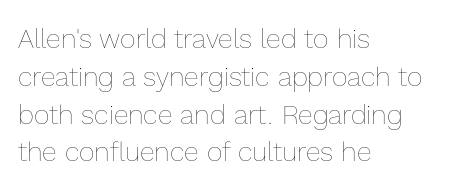
The image shows 27 px text type, upright; set left-aligned, normal line spacing (1.4x), normal letter spacing, not underlined.
